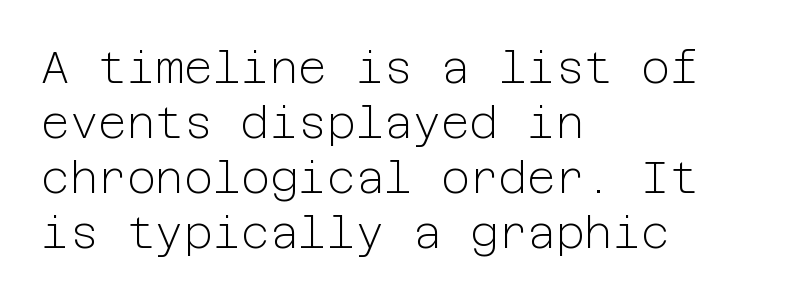
The image shows 44 px light sans-serif type, upright; set left-aligned, normal line spacing (1.25x), normal letter spacing, not underlined; low stroke contrast and a medium x-height.
